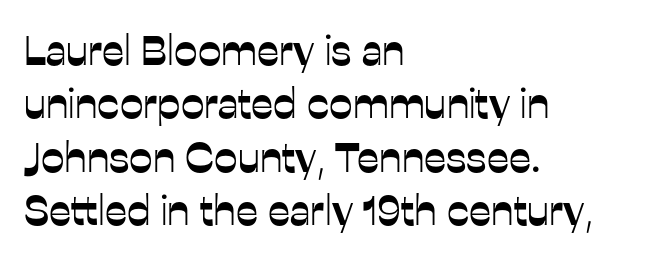
The image shows 42 px sans-serif type, upright; set left-aligned, normal line spacing (1.27x), normal letter spacing, not underlined; low stroke contrast and a medium x-height.
